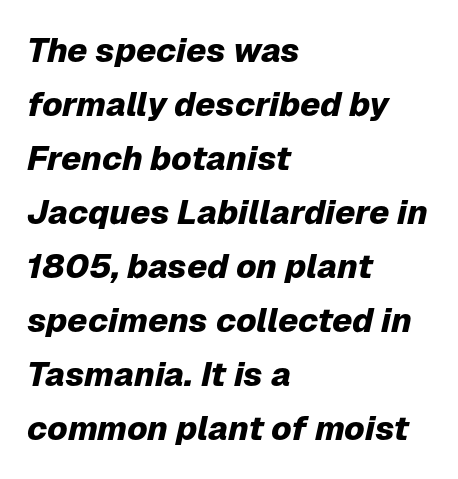
Q: Is the text bold? A: Yes.
Q: Is the text italic (slanted)? A: Yes, it leans right by about 12 degrees.
Q: Is the text underlined? A: No.
Q: How is the paragraph aligned? A: Left-aligned.
Q: Is the spacing between letters normal or unusually wide? A: Normal.
Q: Is the spacing between lines tight, normal or loose? A: Normal.
Q: Width (condensed, normal, or wide)? A: Normal.
Q: Stroke contrast? A: Low.
Q: x-height? A: Medium.
Q: Monospaced? A: No.
